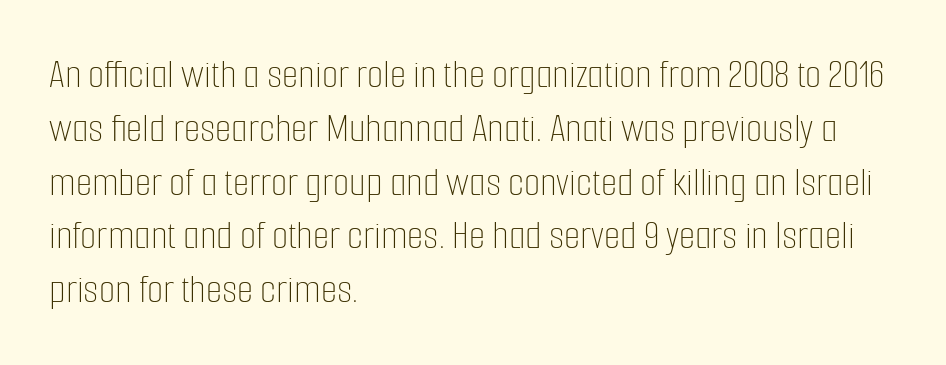
The image shows 42 px thin, condensed type, upright; set left-aligned, normal line spacing (1.28x), normal letter spacing, not underlined; low stroke contrast and a medium x-height.
